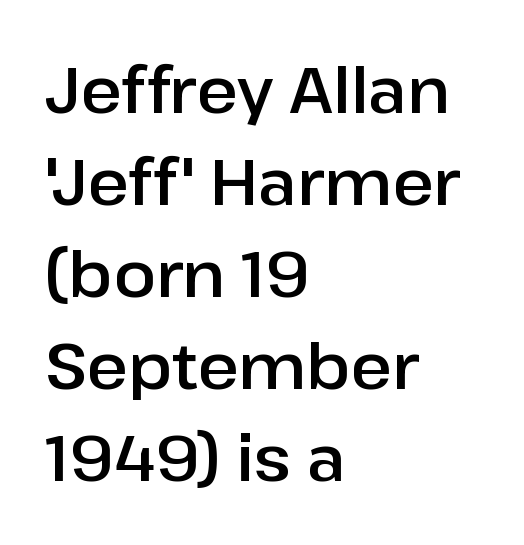
The face used here is proportionally spaced, like ordinary book or web type. Students, observe: this is what conventionally led text looks like. The font family rendered here belongs to the sans-serif group. The typesetter chose a ragged-right arrangement here. In terms of letterspacing, this is plain default setting. Do the letters lean? They stand straight.
